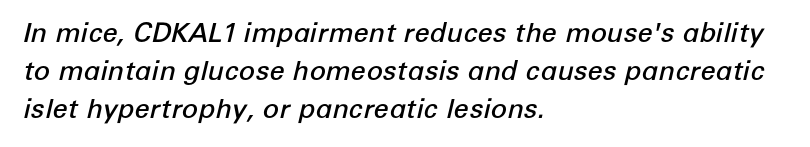
Q: Is the text bold? A: Semi-bold.
Q: Is the text italic (slanted)? A: Yes, it leans right by about 12 degrees.
Q: Is the text underlined? A: No.
Q: How is the paragraph aligned? A: Left-aligned.
Q: Is the spacing between letters normal or unusually wide? A: Normal.
Q: Is the spacing between lines tight, normal or loose? A: Normal.
